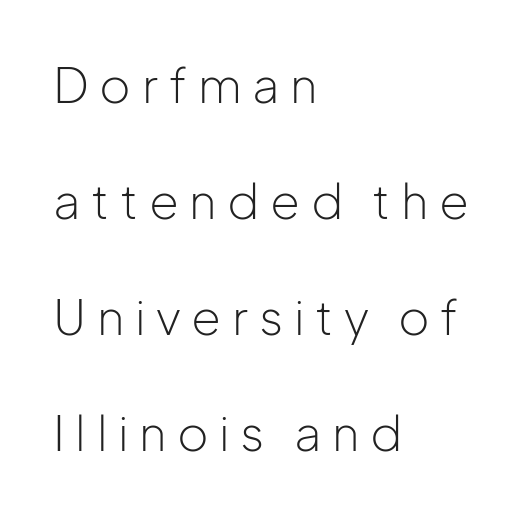
Q: Is the text bold? A: No.
Q: Is the text italic (slanted)? A: No, it is upright.
Q: Is the typeface a serif or a sans-serif typeface? A: Sans-serif.
Q: Is the text underlined? A: No.
Q: How is the paragraph aligned? A: Left-aligned.
Q: Is the spacing between letters normal or unusually wide? A: Unusually wide.
Q: Is the spacing between lines tight, normal or loose? A: Loose.
Q: Width (condensed, normal, or wide)? A: Normal.
Q: Stroke contrast? A: Low.
Q: x-height? A: Medium.
Q: Monospaced? A: No.
